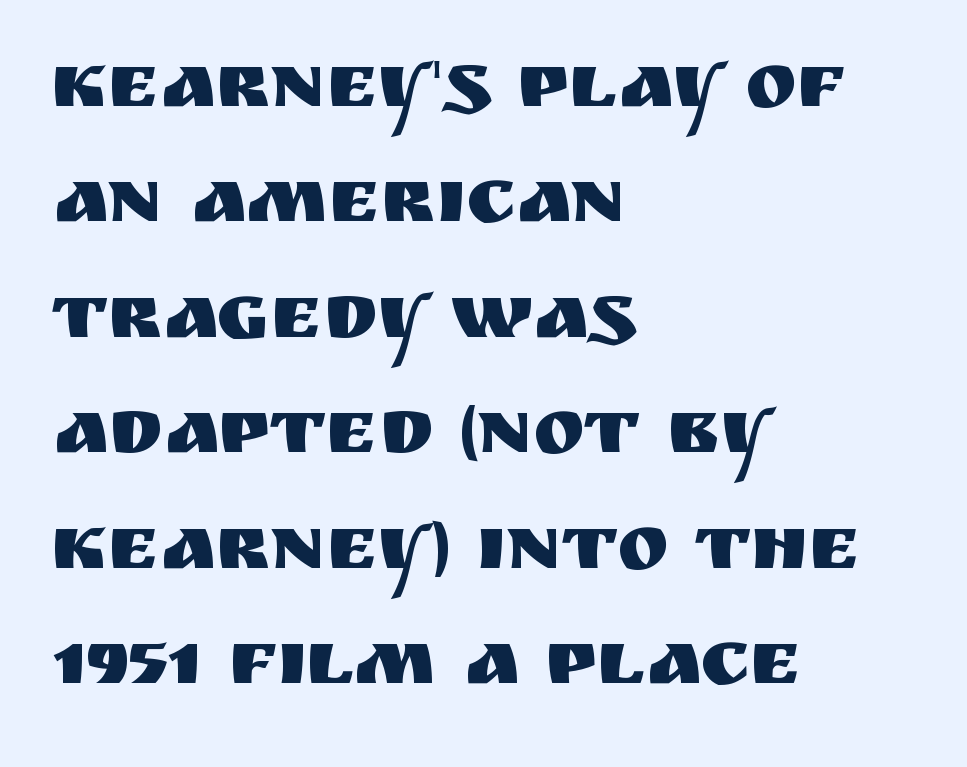
Q: Is the text italic (slanted)? A: No, it is upright.
Q: Is the typeface a serif or a sans-serif typeface? A: Sans-serif.
Q: Is the text underlined? A: No.
Q: How is the paragraph aligned? A: Left-aligned.
Q: Is the spacing between letters normal or unusually wide? A: Normal.
Q: Is the spacing between lines tight, normal or loose? A: Normal.
Q: Width (condensed, normal, or wide)? A: Normal.
Q: Stroke contrast? A: Medium.
Q: x-height? A: Large.
Q: Monospaced? A: No.
